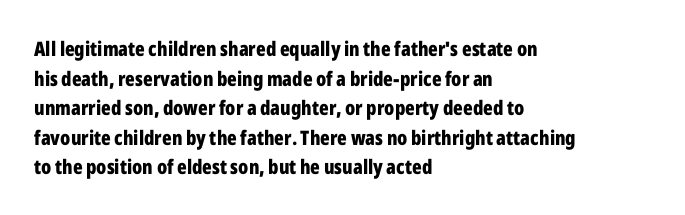
The image shows 20 px bold type, upright; set left-aligned, normal line spacing (1.48x), normal letter spacing, not underlined.
